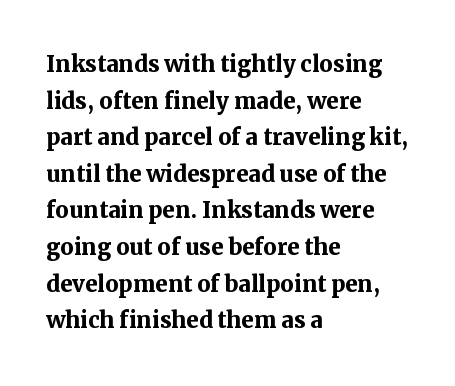
Q: Is the text bold? A: Yes.
Q: Is the text italic (slanted)? A: No, it is upright.
Q: Is the typeface a serif or a sans-serif typeface? A: Serif.
Q: Is the text underlined? A: No.
Q: How is the paragraph aligned? A: Left-aligned.
Q: Is the spacing between letters normal or unusually wide? A: Normal.
Q: Width (condensed, normal, or wide)? A: Normal.
Q: Stroke contrast? A: Medium.
Q: x-height? A: Medium.
Q: Monospaced? A: No.
